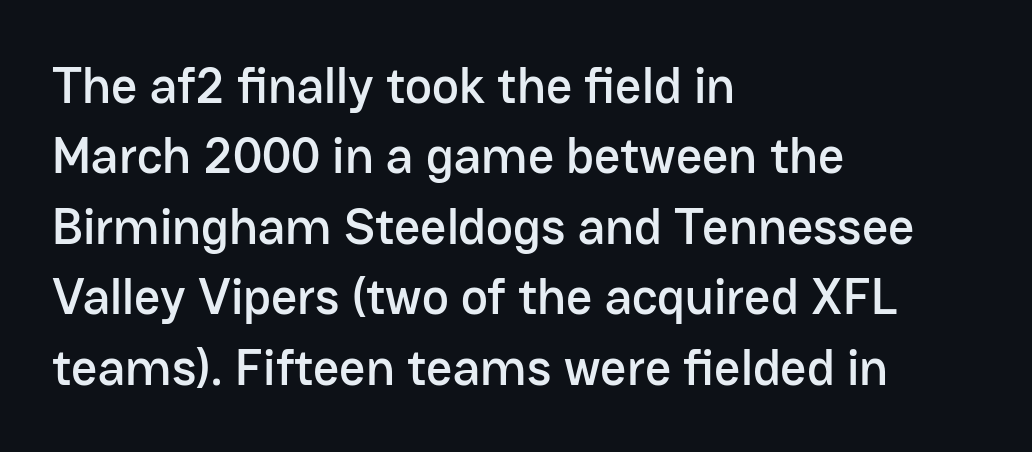
{"serif": "no", "italic": "no", "width": "normal", "stroke_contrast": "low", "x_height": "medium", "monospaced": "no", "underline": "no", "align": "left", "line_spacing": "normal", "line_spacing_ratio": 1.38, "letter_spacing": "normal", "letter_spacing_em": 0.0, "glyph_px": 51}
